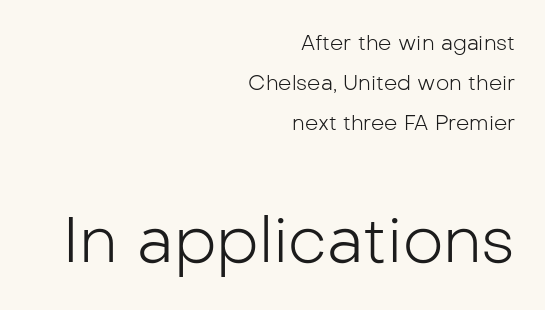
{"serif": "no", "italic": "no", "bold": "no", "weight": "light", "width": "normal", "stroke_contrast": "low", "x_height": "medium", "monospaced": "no", "underline": "no", "align": "right", "line_spacing": "loose", "line_spacing_ratio": 1.9, "letter_spacing": "normal", "letter_spacing_em": 0.0, "larger_block": "second", "size_ratio": 3.05, "glyph_px": 64}
